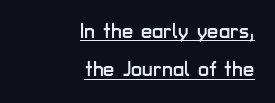
{"italic": "no", "underline": "yes", "align": "right", "line_spacing": "loose", "line_spacing_ratio": 1.92, "letter_spacing": "normal", "letter_spacing_em": 0.0, "glyph_px": 20}
